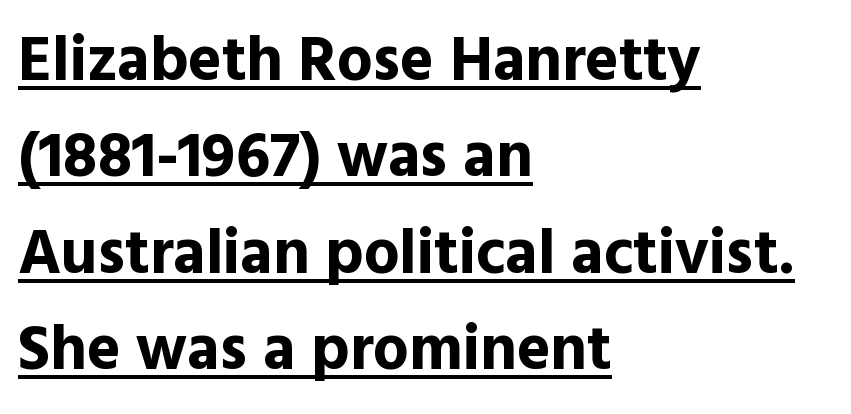
Q: Is the text bold? A: Yes.
Q: Is the text italic (slanted)? A: No, it is upright.
Q: Is the typeface a serif or a sans-serif typeface? A: Sans-serif.
Q: Is the text underlined? A: Yes.
Q: How is the paragraph aligned? A: Left-aligned.
Q: Is the spacing between letters normal or unusually wide? A: Normal.
Q: Is the spacing between lines tight, normal or loose? A: Normal.
Q: Width (condensed, normal, or wide)? A: Normal.
Q: x-height? A: Medium.
Q: Monospaced? A: No.
